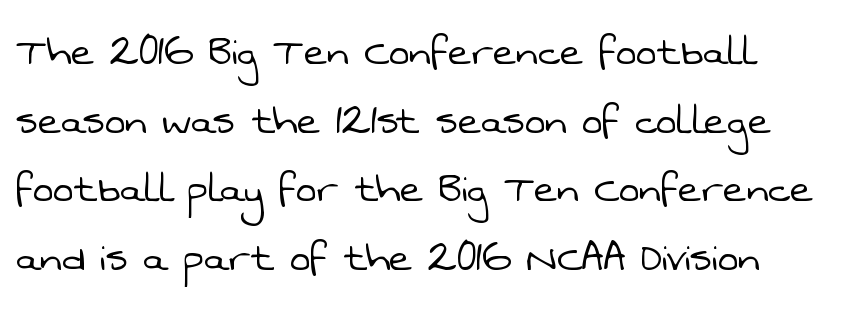
The image shows 49 px light sans-serif type; set left-aligned, normal line spacing (1.4x), normal letter spacing, not underlined; low stroke contrast and a medium x-height.
